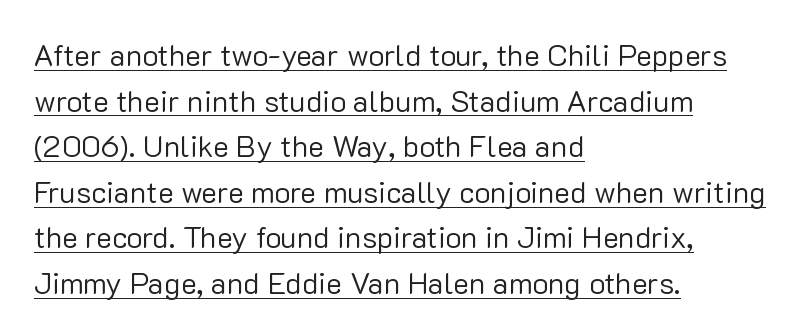
{"serif": "no", "italic": "no", "bold": "no", "weight": "regular", "width": "normal", "stroke_contrast": "low", "x_height": "medium", "monospaced": "no", "underline": "yes", "align": "left", "line_spacing": "normal", "line_spacing_ratio": 1.52, "letter_spacing": "normal", "letter_spacing_em": 0.0, "glyph_px": 30}
